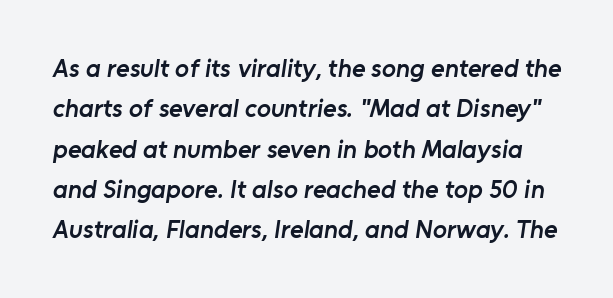
Glyph-to-glyph distance matches everyday printed text. In terms of weight, the rendering is demibold, just under bold. Descender tails drop into unmarked territory. Leading matches the norm, producing a regular column.
